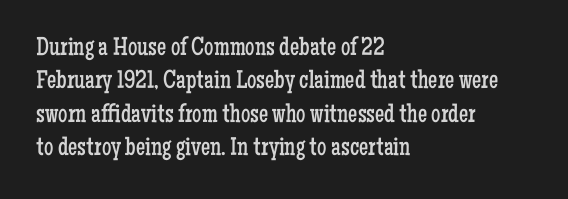
{"italic": "no", "bold": "no", "underline": "no", "align": "left", "line_spacing": "normal", "line_spacing_ratio": 1.28, "letter_spacing": "normal", "letter_spacing_em": 0.0, "glyph_px": 26}
